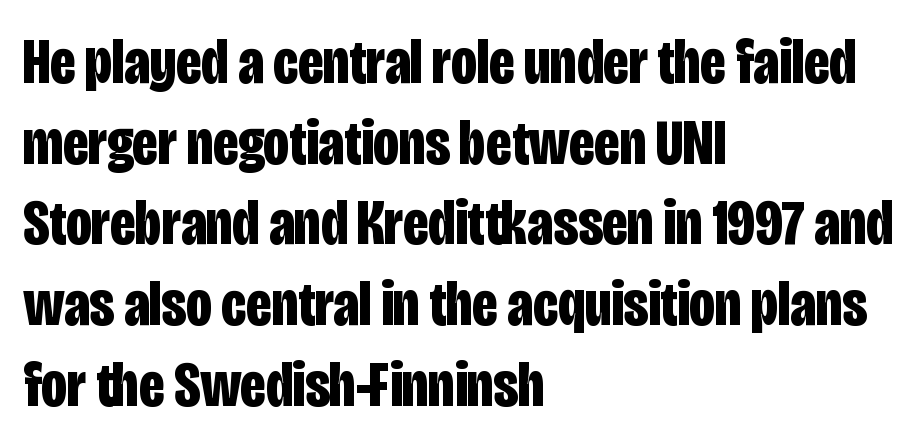
Q: Is the text bold? A: Yes.
Q: Is the text italic (slanted)? A: No, it is upright.
Q: Is the typeface a serif or a sans-serif typeface? A: Sans-serif.
Q: Is the text underlined? A: No.
Q: How is the paragraph aligned? A: Left-aligned.
Q: Is the spacing between letters normal or unusually wide? A: Normal.
Q: Is the spacing between lines tight, normal or loose? A: Normal.
Q: Width (condensed, normal, or wide)? A: Condensed.
Q: Stroke contrast? A: Low.
Q: x-height? A: Large.
Q: Monospaced? A: No.
